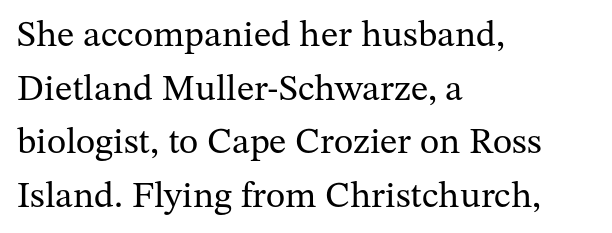
Q: Is the text bold? A: No.
Q: Is the text italic (slanted)? A: No, it is upright.
Q: Is the typeface a serif or a sans-serif typeface? A: Serif.
Q: Is the text underlined? A: No.
Q: How is the paragraph aligned? A: Left-aligned.
Q: Is the spacing between letters normal or unusually wide? A: Normal.
Q: Is the spacing between lines tight, normal or loose? A: Normal.
Q: Width (condensed, normal, or wide)? A: Normal.
Q: Stroke contrast? A: Medium.
Q: x-height? A: Medium.
Q: Monospaced? A: No.
